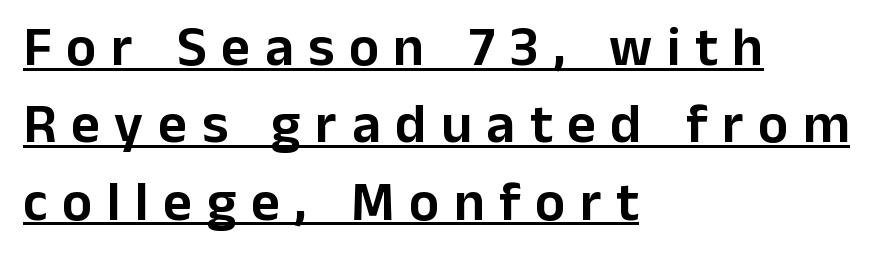
Characters remain perfectly vertical along every line. The rag falls on the right side of this text block. The face used here is proportionally spaced, like ordinary book or web type. Whoever set this chose a conventional vertical rhythm. Loose tracking; the words dissolve into strings of separated letters. You can see a thin bar hugging the bottom of the glyphs.
